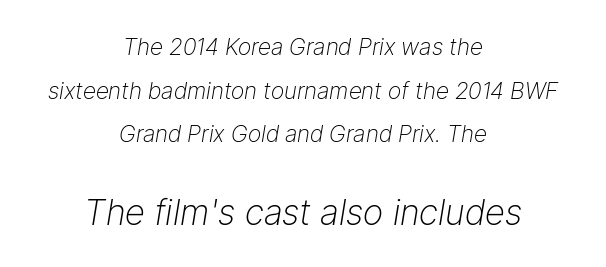
Q: Is the text bold? A: No.
Q: Is the text italic (slanted)? A: Yes, it leans right by about 9 degrees.
Q: Is the text underlined? A: No.
Q: How is the paragraph aligned? A: Centered.
Q: Is the spacing between letters normal or unusually wide? A: Normal.
Q: Is the spacing between lines tight, normal or loose? A: Loose.
Q: Which block of text is set in a larger size, the first (top) or the second (bottom)? A: The second (bottom) one.
Q: Width (condensed, normal, or wide)? A: Normal.
Q: Stroke contrast? A: Low.
Q: x-height? A: Medium.
Q: Monospaced? A: No.
